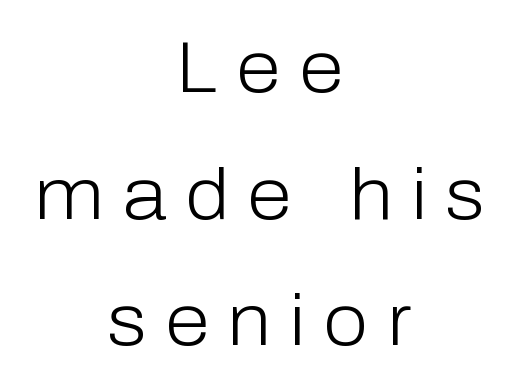
The designer went with a sans here, leaving each stem footless. Type without underlining. Heaviness? Minimal to ordinary, like unemphasized prose. Do the letters lean? They stand straight.
